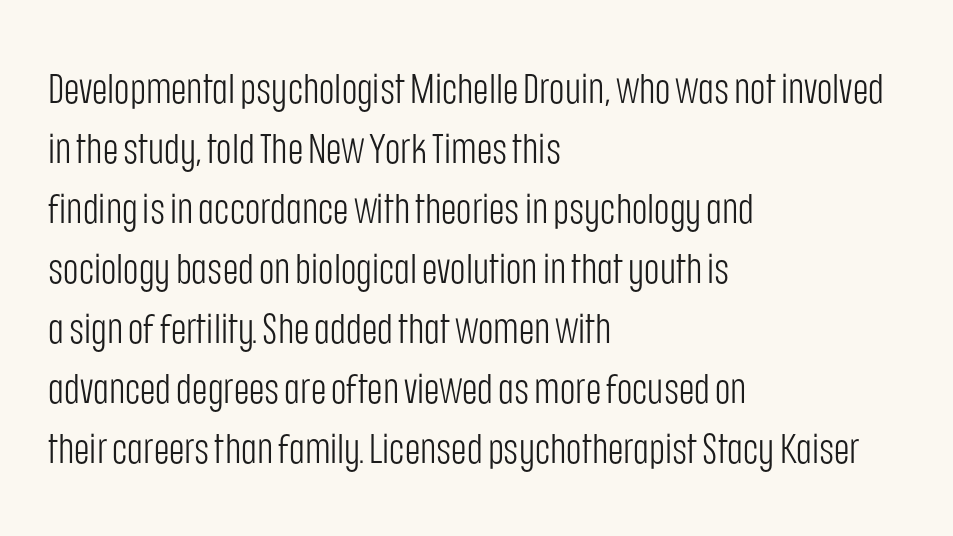
The image shows 42 px light, condensed sans-serif type, upright; set left-aligned, normal line spacing (1.43x), normal letter spacing, not underlined; low stroke contrast and a large x-height.
